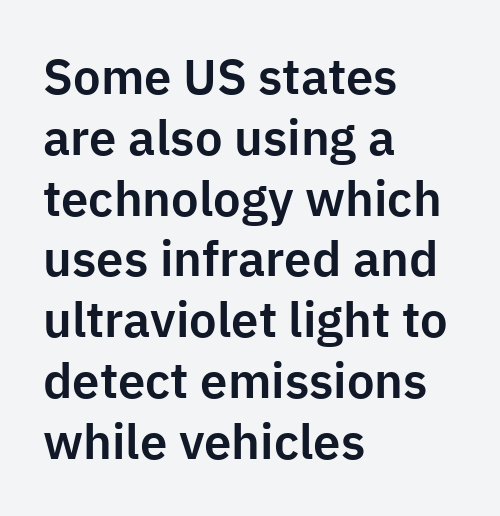
The rendering uses natural spacing where letterforms have individual widths. No extra tracking has been applied to these lines. The font's upright variant was chosen for this text. The face used here is a sans, in the tradition of grotesques and geometrics. Bare-footed words on every line.
